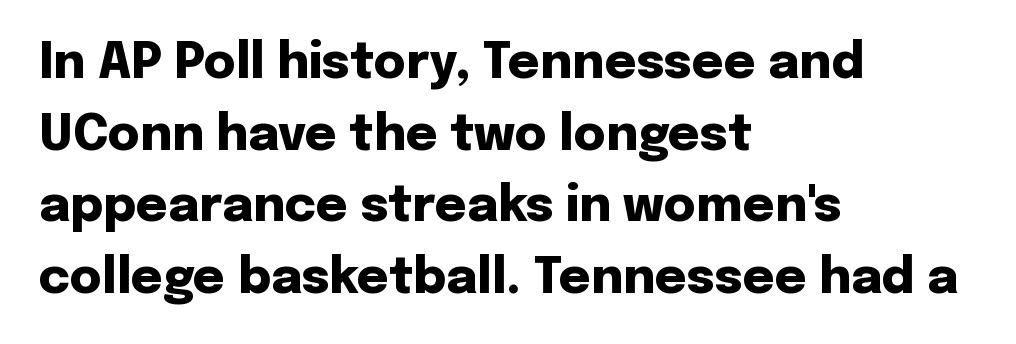
The image shows 49 px heavy sans-serif type, upright; set left-aligned, normal line spacing (1.46x), normal letter spacing, not underlined; low stroke contrast and a medium x-height.
